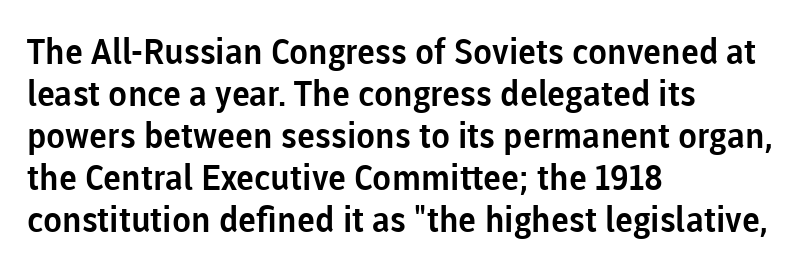
The image shows 35 px sans-serif type, upright; set left-aligned, line spacing 1.2x, normal letter spacing, not underlined; low stroke contrast and a medium x-height.
